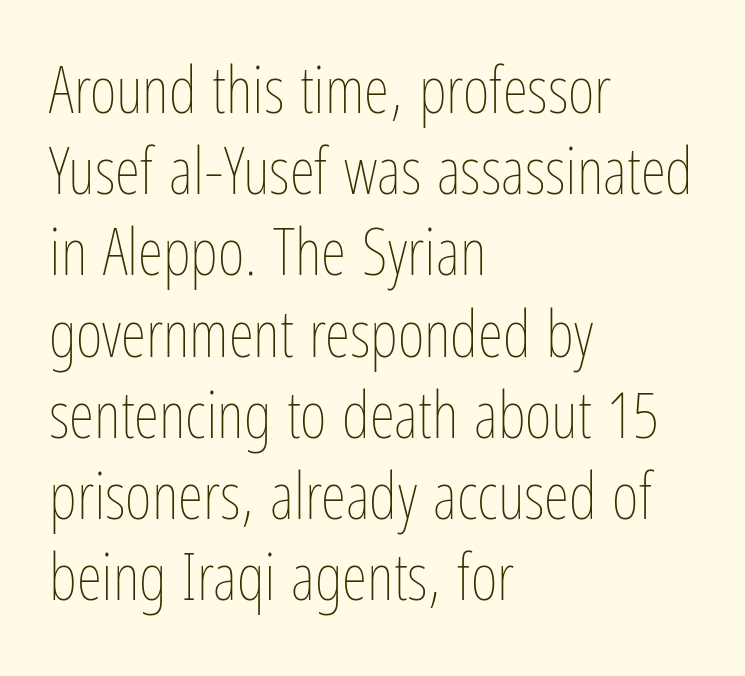
The image shows 65 px thin, condensed type, upright; set left-aligned, normal line spacing (1.25x), normal letter spacing, not underlined; low stroke contrast and a medium x-height.
